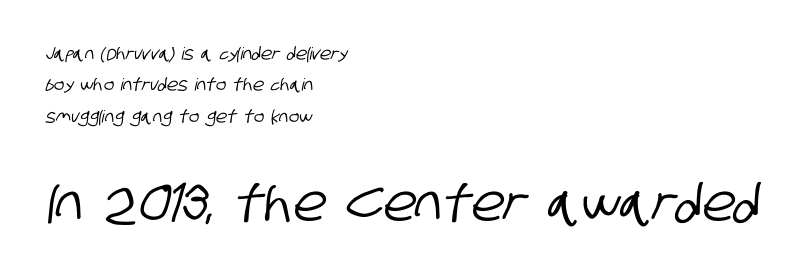
The rendering anchors every line to the left-hand side. The face used here is proportionally spaced, like ordinary book or web type. What kind of face is this? One without serifs — a sans. The baseline area is clear.
